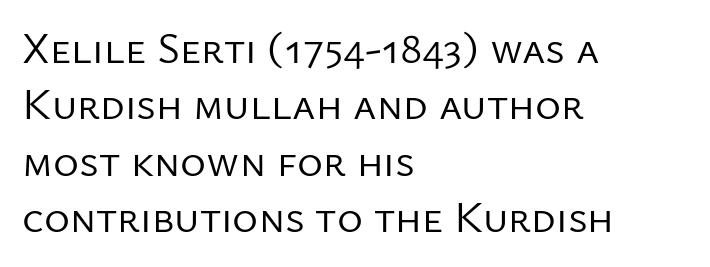
{"serif": "no", "italic": "no", "bold": "no", "weight": "regular", "width": "normal", "stroke_contrast": "low", "x_height": "medium", "monospaced": "no", "underline": "no", "align": "left", "line_spacing": "normal", "line_spacing_ratio": 1.28, "letter_spacing": "normal", "letter_spacing_em": 0.0, "glyph_px": 44}
